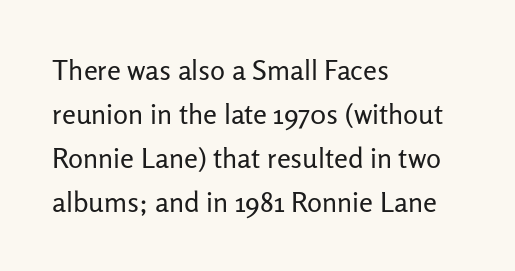
{"serif": "no", "italic": "no", "bold": "no", "weight": "regular", "width": "normal", "stroke_contrast": "low", "x_height": "medium", "monospaced": "no", "underline": "no", "align": "left", "line_spacing": "normal", "line_spacing_ratio": 1.57, "letter_spacing": "normal", "letter_spacing_em": 0.0, "glyph_px": 28}
